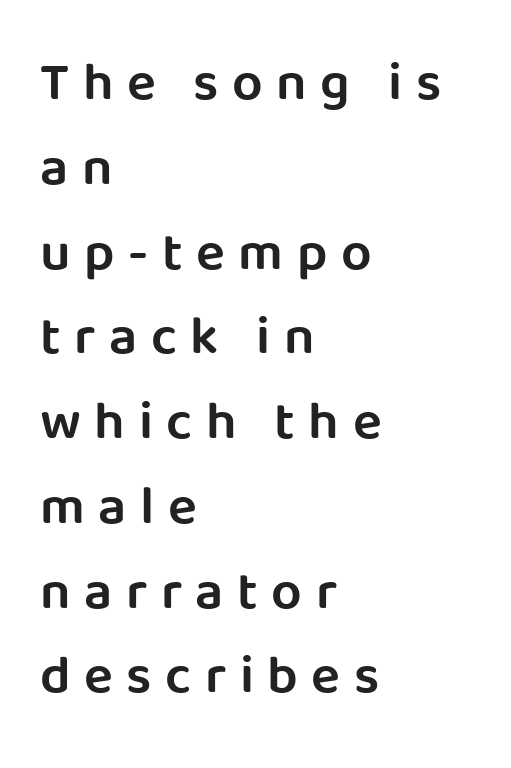
{"serif": "no", "italic": "no", "bold": "semi", "weight": "semibold", "width": "normal", "stroke_contrast": "low", "x_height": "large", "monospaced": "no", "underline": "no", "align": "left", "line_spacing": "normal", "line_spacing_ratio": 1.57, "letter_spacing": "wide", "letter_spacing_em": 0.25, "glyph_px": 54}
